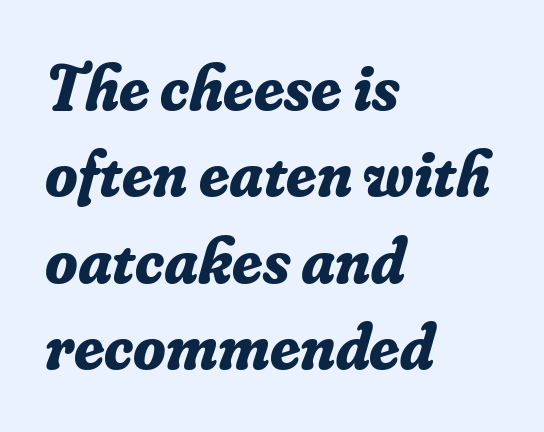
{"serif": "yes", "italic": "yes", "lean": "right", "slant_degrees": 16, "bold": "yes", "weight": "bold", "width": "normal", "stroke_contrast": "low", "x_height": "small", "monospaced": "no", "underline": "no", "align": "left", "line_spacing": "normal", "line_spacing_ratio": 1.31, "letter_spacing": "normal", "letter_spacing_em": 0.0, "glyph_px": 66}
